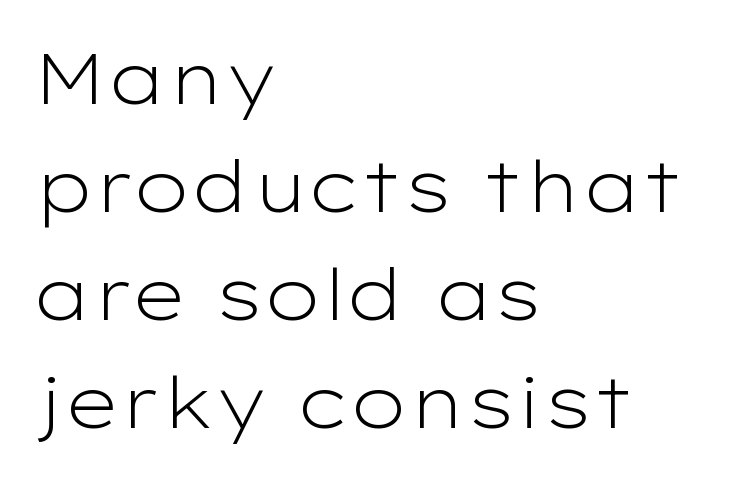
Q: Is the text bold? A: No.
Q: Is the text italic (slanted)? A: No, it is upright.
Q: Is the typeface a serif or a sans-serif typeface? A: Sans-serif.
Q: Is the text underlined? A: No.
Q: How is the paragraph aligned? A: Left-aligned.
Q: Is the spacing between letters normal or unusually wide? A: Normal.
Q: Is the spacing between lines tight, normal or loose? A: Normal.
Q: Width (condensed, normal, or wide)? A: Wide.
Q: Stroke contrast? A: Low.
Q: x-height? A: Medium.
Q: Monospaced? A: No.
